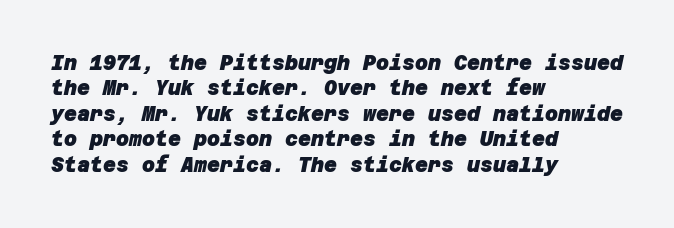
The image shows 20 px bold type; set left-aligned, normal line spacing (1.27x), normal letter spacing, not underlined.
